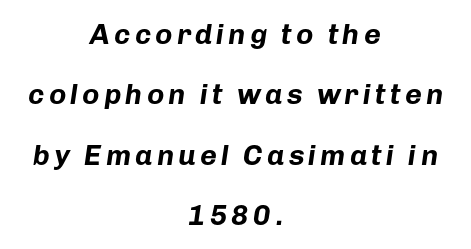
{"italic": "yes", "lean": "right", "slant_degrees": 8, "bold": "yes", "weight": "bold", "width": "normal", "stroke_contrast": "low", "x_height": "medium", "monospaced": "no", "underline": "no", "align": "center", "line_spacing": "loose", "line_spacing_ratio": 2.08, "glyph_px": 29}
